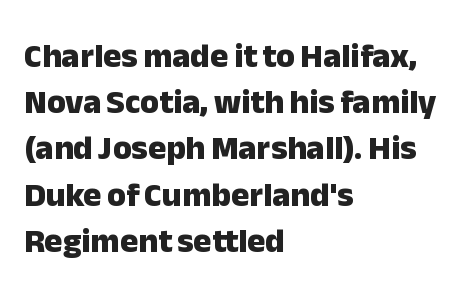
Each letter keeps its own natural width here, so spacing adapts to shape. Students, this is bold: see how much ink each stroke carries. The passage shown is typeset with a sans-serif family. The setting favours the left margin, as ordinary paragraphs usually do. Nope, not italic — everything's standing straight. The specimen omits any rule beneath the text block's lines.
